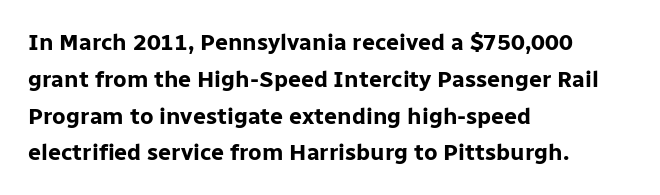
{"italic": "no", "bold": "yes", "underline": "no", "align": "left", "line_spacing": "normal", "line_spacing_ratio": 1.6, "letter_spacing": "normal", "letter_spacing_em": 0.0, "glyph_px": 23}
